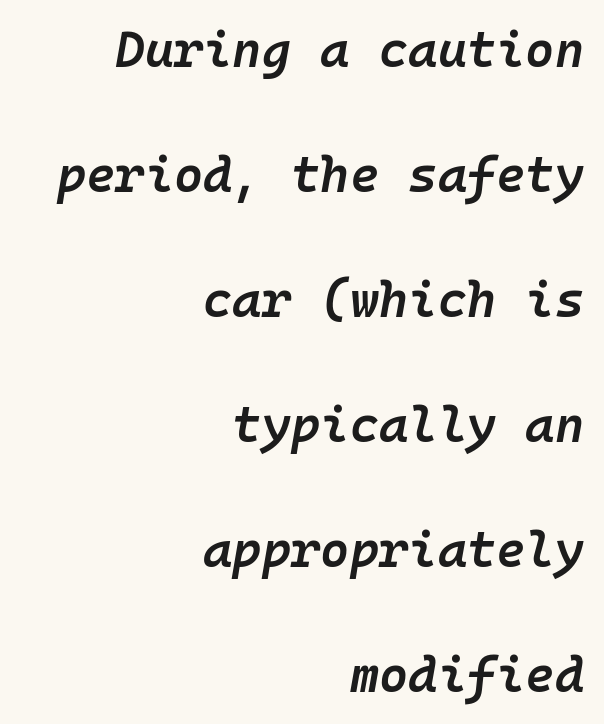
Q: Is the text bold? A: Semi-bold.
Q: Is the text italic (slanted)? A: Yes, it leans right by about 10 degrees.
Q: Is the text underlined? A: No.
Q: How is the paragraph aligned? A: Right-aligned.
Q: Is the spacing between letters normal or unusually wide? A: Normal.
Q: Is the spacing between lines tight, normal or loose? A: Loose.
Q: Width (condensed, normal, or wide)? A: Normal.
Q: Stroke contrast? A: Low.
Q: x-height? A: Medium.
Q: Monospaced? A: Yes.
